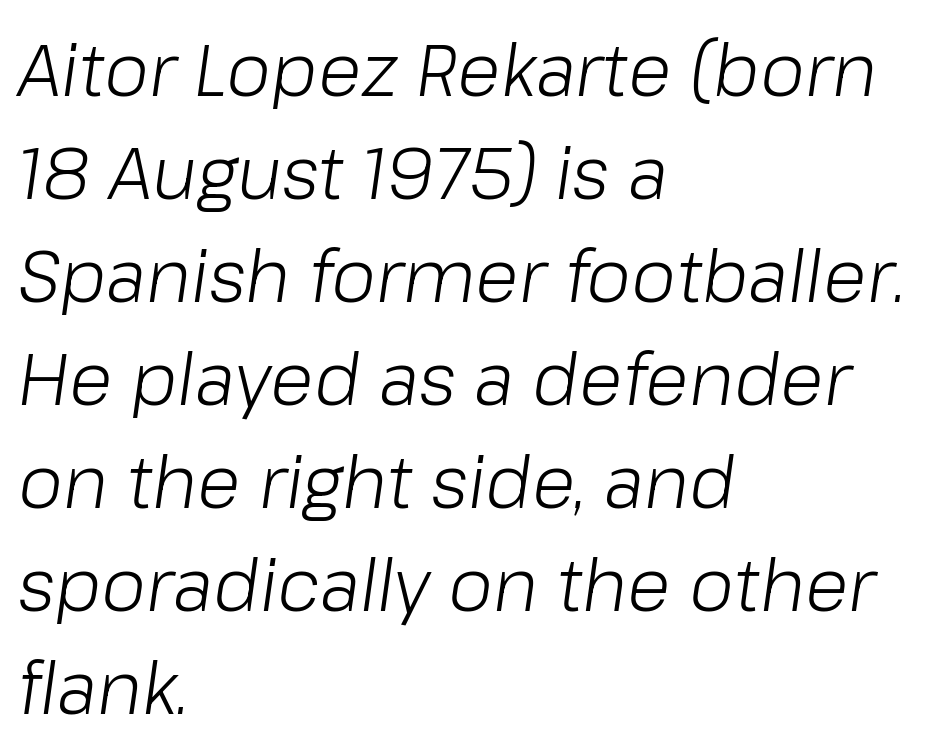
Leftover space on each line is placed entirely after the last word. Each row of text sits above clean, open space. Baseline-to-baseline distance is the conventional proportion of letter height. The font sits on the lighter half of the weight spectrum, regular included. This is oblique type, the kind used for emphasis or titles. Words appear dense and cohesive because spacing is normal.
